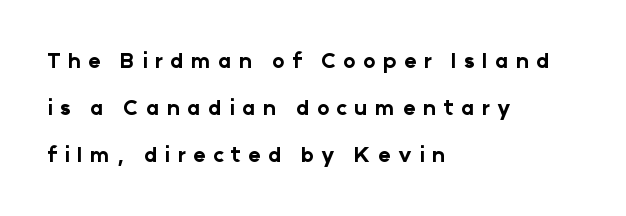
On the weight axis this lands at bold, roughly 700. Every character sits straight up, as roman type does. Does extra space separate the letters? Yes, quite a lot of it. This rendering features lettering with no underline.
